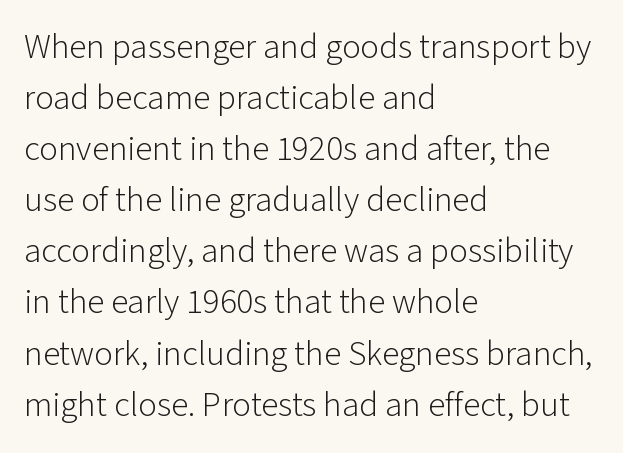
Q: Is the text bold? A: No.
Q: Is the text italic (slanted)? A: No, it is upright.
Q: Is the typeface a serif or a sans-serif typeface? A: Sans-serif.
Q: Is the text underlined? A: No.
Q: How is the paragraph aligned? A: Left-aligned.
Q: Is the spacing between letters normal or unusually wide? A: Normal.
Q: Is the spacing between lines tight, normal or loose? A: Normal.
Q: Width (condensed, normal, or wide)? A: Normal.
Q: Stroke contrast? A: Low.
Q: x-height? A: Medium.
Q: Monospaced? A: No.
